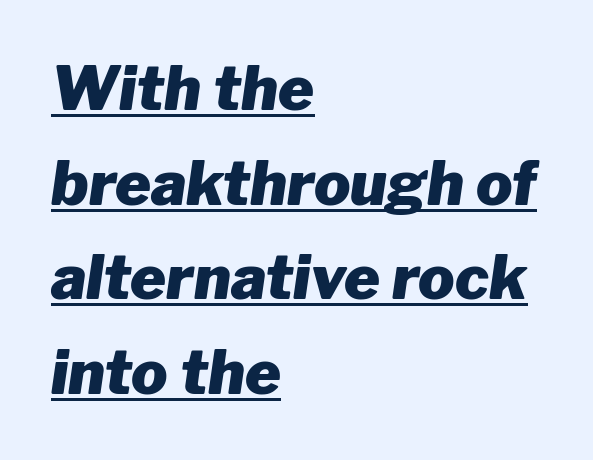
{"italic": "yes", "lean": "right", "slant_degrees": 8, "bold": "yes", "weight": "heavy", "width": "normal", "stroke_contrast": "low", "x_height": "medium", "monospaced": "no", "underline": "yes", "align": "left", "line_spacing": "normal", "line_spacing_ratio": 1.55, "letter_spacing": "normal", "letter_spacing_em": 0.0, "glyph_px": 61}
